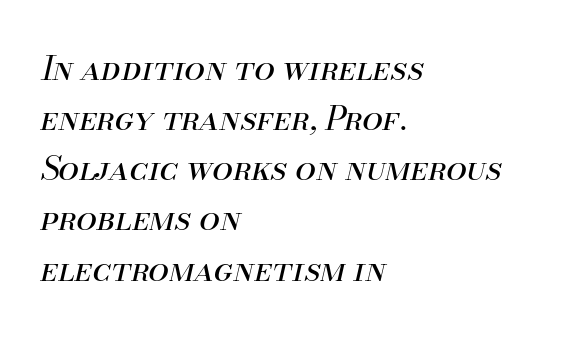
Q: Is the text bold? A: No.
Q: Is the text italic (slanted)? A: Yes, it leans right by about 13 degrees.
Q: Is the text underlined? A: No.
Q: How is the paragraph aligned? A: Left-aligned.
Q: Is the spacing between letters normal or unusually wide? A: Normal.
Q: Is the spacing between lines tight, normal or loose? A: Normal.
Q: Width (condensed, normal, or wide)? A: Normal.
Q: Stroke contrast? A: Medium.
Q: x-height? A: Small.
Q: Monospaced? A: No.
